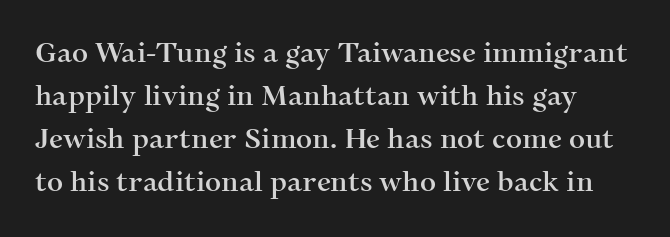
If you measured baseline to baseline, you'd find a middling distance. Is this a fixed-width face? No — the glyphs have proportional, varying widths. Short note: letters normally spaced. The specimen omits any rule beneath the text block's lines. The glyphs in this specimen are seriffed.
